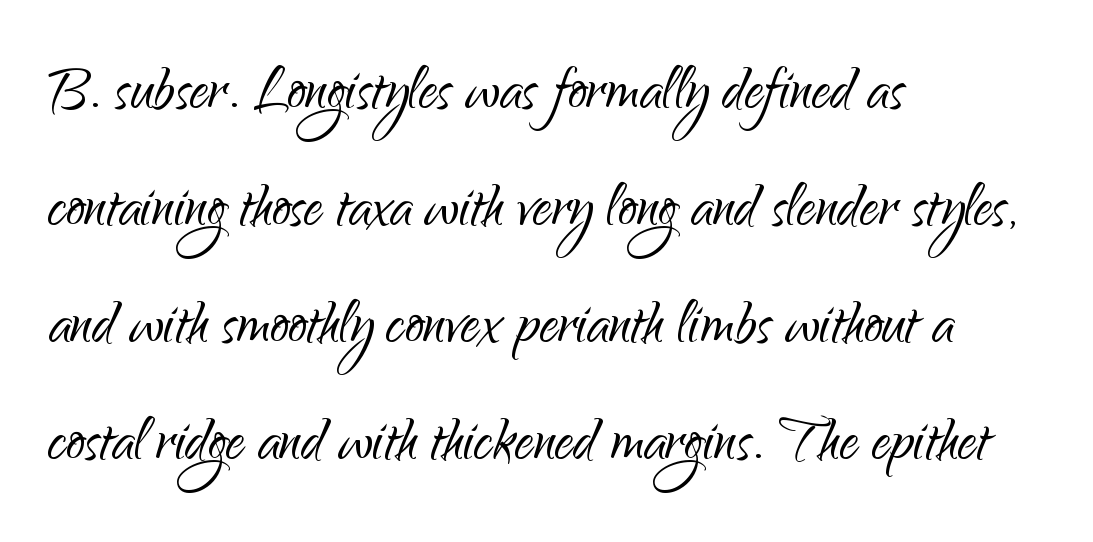
Q: Is the text bold? A: No.
Q: Is the text italic (slanted)? A: Yes.
Q: Is the typeface a serif or a sans-serif typeface? A: Sans-serif.
Q: Is the text underlined? A: No.
Q: How is the paragraph aligned? A: Left-aligned.
Q: Is the spacing between letters normal or unusually wide? A: Normal.
Q: Is the spacing between lines tight, normal or loose? A: Normal.
Q: Width (condensed, normal, or wide)? A: Normal.
Q: Stroke contrast? A: Low.
Q: x-height? A: Small.
Q: Monospaced? A: No.
